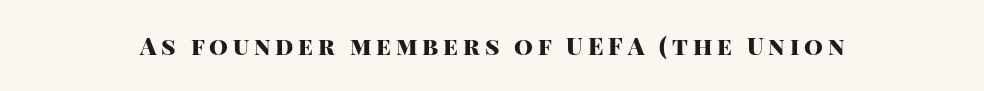
The image shows 24 px bold type, upright; set unusually wide letter spacing (+0.2 em), not underlined.
